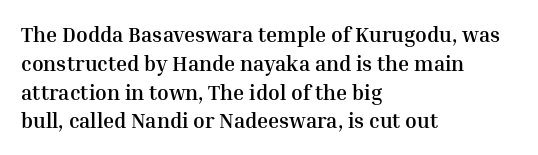
Leftover space on each line is placed entirely after the last word. The baseline area is clear. Tracking value appears to be zero — textbook default spacing. Is the type bold? Yes — the strokes are clearly thick and heavy.
